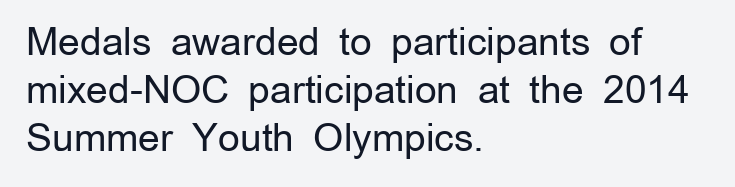
Q: Is the text bold? A: No.
Q: Is the text italic (slanted)? A: No, it is upright.
Q: Is the typeface a serif or a sans-serif typeface? A: Sans-serif.
Q: Is the text underlined? A: No.
Q: How is the paragraph aligned? A: Left-aligned.
Q: Is the spacing between letters normal or unusually wide? A: Normal.
Q: Is the spacing between lines tight, normal or loose? A: Normal.
Q: Width (condensed, normal, or wide)? A: Normal.
Q: Stroke contrast? A: Low.
Q: x-height? A: Medium.
Q: Monospaced? A: No.
